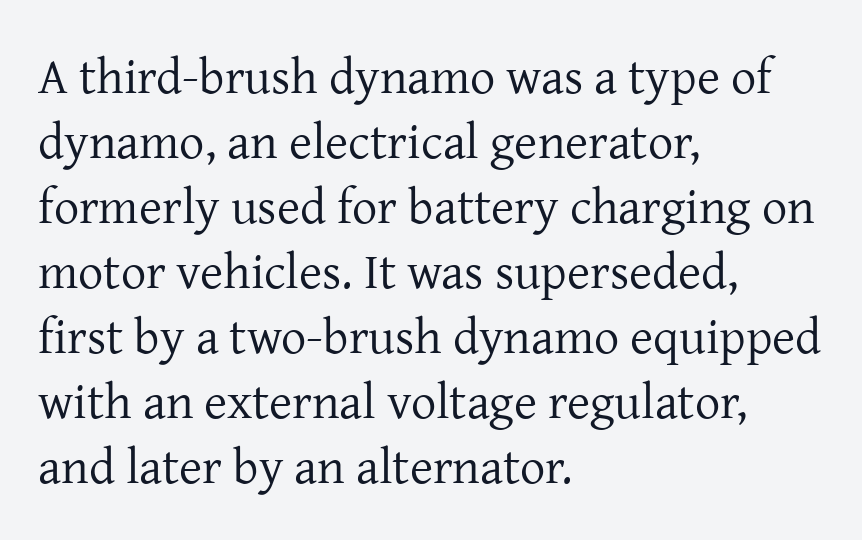
{"serif": "yes", "italic": "no", "bold": "no", "weight": "regular", "width": "normal", "stroke_contrast": "low", "x_height": "medium", "monospaced": "no", "underline": "no", "align": "left", "line_spacing": "normal", "line_spacing_ratio": 1.3, "letter_spacing": "normal", "letter_spacing_em": 0.0, "glyph_px": 50}
